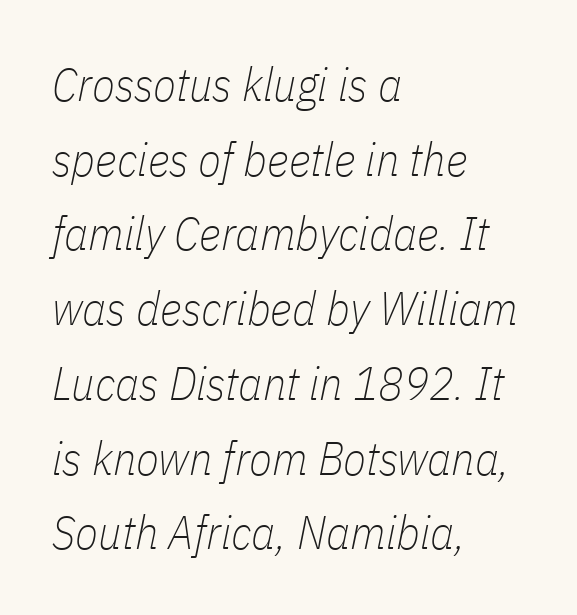
Letter spacing: default. This sample has the flowing, uneven cadence of proportional lettering. The rows are spaced the way most documents space them. The paragraph has a hard left edge and a soft right edge. Has an underline been added? It has not.
